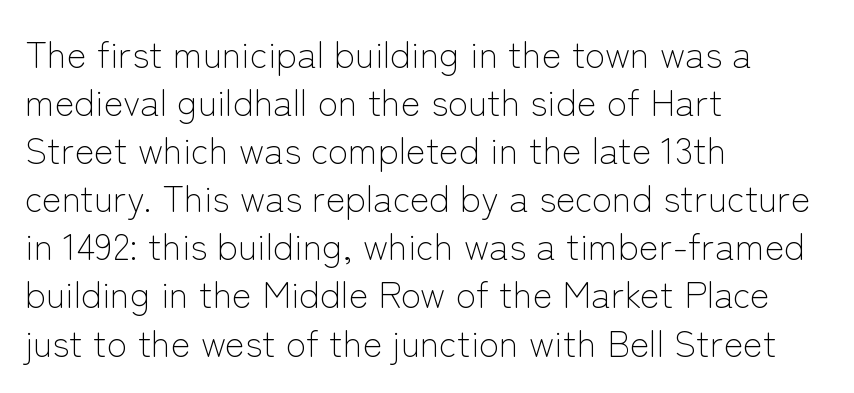
The image shows 37 px light sans-serif type, upright; set left-aligned, normal line spacing (1.3x), normal letter spacing, not underlined; low stroke contrast and a medium x-height.
